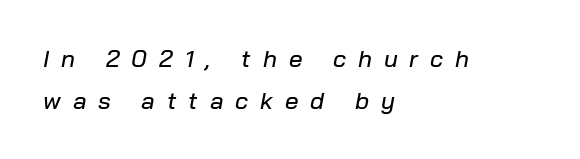
Q: Is the text italic (slanted)? A: Yes, it leans right by about 10 degrees.
Q: Is the text underlined? A: No.
Q: How is the paragraph aligned? A: Left-aligned.
Q: Is the spacing between letters normal or unusually wide? A: Unusually wide.
